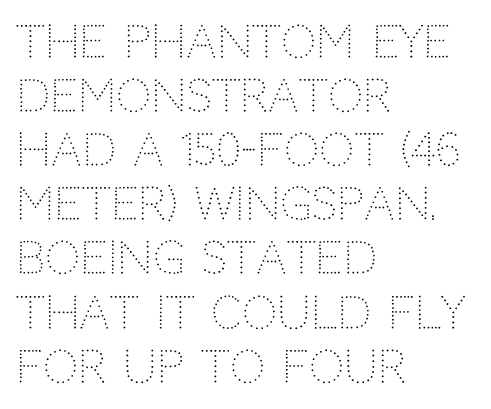
The image shows 44 px light sans-serif type, upright; set left-aligned, line spacing 1.23x, normal letter spacing, not underlined; low stroke contrast and a large x-height.
